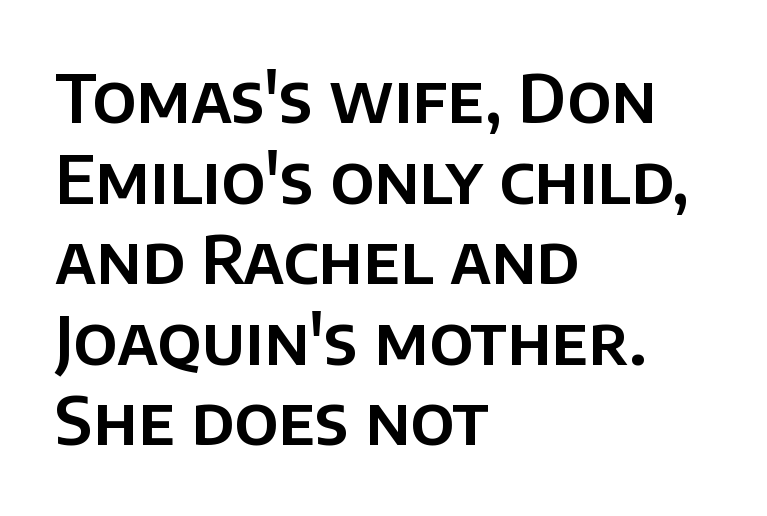
{"serif": "no", "italic": "no", "width": "normal", "stroke_contrast": "low", "x_height": "large", "monospaced": "no", "underline": "no", "align": "left", "line_spacing_ratio": 1.22, "letter_spacing": "normal", "letter_spacing_em": 0.0, "glyph_px": 66}
